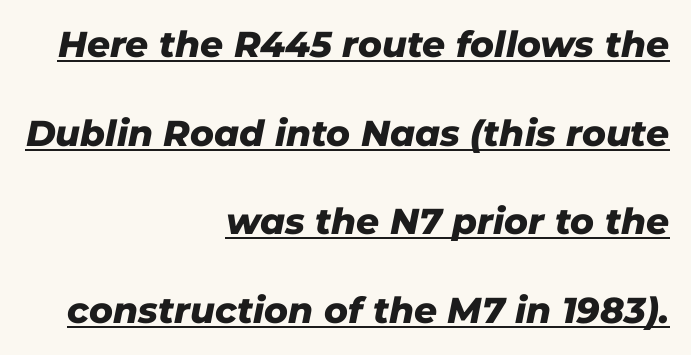
{"italic": "yes", "lean": "right", "slant_degrees": 11, "bold": "yes", "weight": "heavy", "width": "normal", "stroke_contrast": "low", "x_height": "medium", "monospaced": "no", "underline": "yes", "align": "right", "line_spacing": "loose", "line_spacing_ratio": 2.46, "letter_spacing": "normal", "letter_spacing_em": 0.0, "glyph_px": 36}
